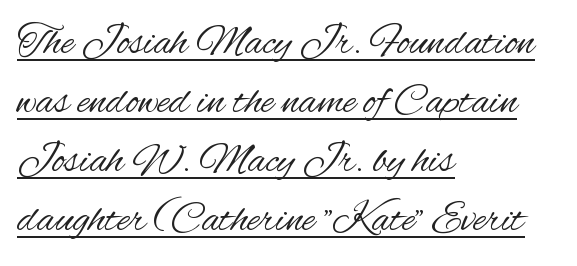
{"serif": "no", "bold": "no", "weight": "regular", "width": "condensed", "stroke_contrast": "medium", "x_height": "small", "monospaced": "no", "underline": "yes", "align": "left", "line_spacing": "normal", "line_spacing_ratio": 1.37, "letter_spacing": "normal", "letter_spacing_em": 0.0, "glyph_px": 43}
